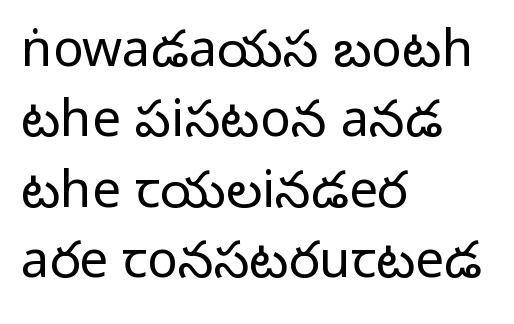
{"serif": "no", "italic": "no", "bold": "no", "weight": "light", "width": "normal", "stroke_contrast": "low", "x_height": "medium", "monospaced": "no", "underline": "no", "align": "left", "line_spacing": "normal", "line_spacing_ratio": 1.38, "letter_spacing": "normal", "letter_spacing_em": 0.0, "glyph_px": 51}
